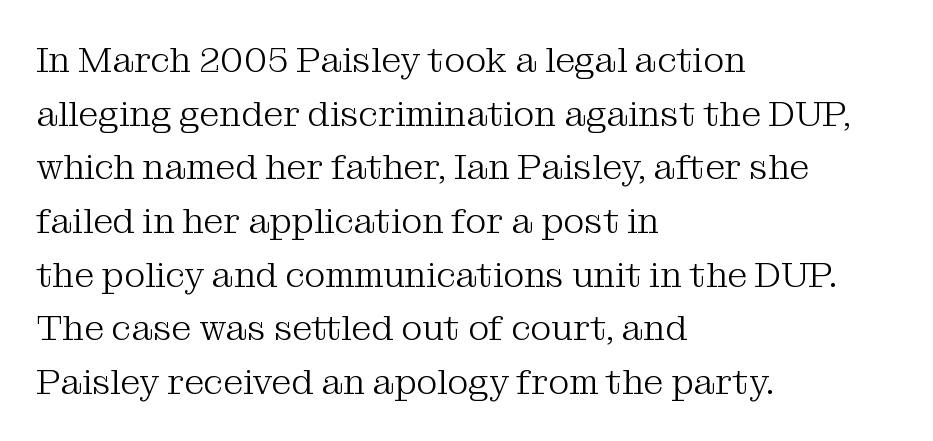
The image shows 36 px light serif type, upright; set left-aligned, normal line spacing (1.49x), normal letter spacing, not underlined; medium stroke contrast and a medium x-height.
